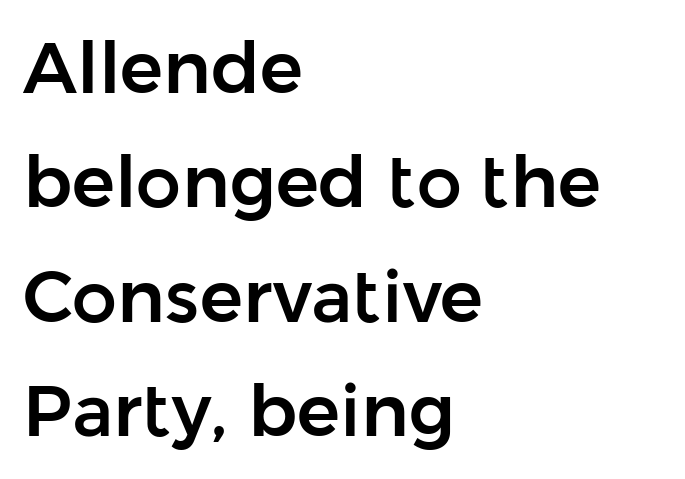
Q: Is the text italic (slanted)? A: No, it is upright.
Q: Is the typeface a serif or a sans-serif typeface? A: Sans-serif.
Q: Is the text underlined? A: No.
Q: How is the paragraph aligned? A: Left-aligned.
Q: Is the spacing between letters normal or unusually wide? A: Normal.
Q: Is the spacing between lines tight, normal or loose? A: Normal.
Q: Width (condensed, normal, or wide)? A: Normal.
Q: Stroke contrast? A: Low.
Q: x-height? A: Medium.
Q: Monospaced? A: No.
